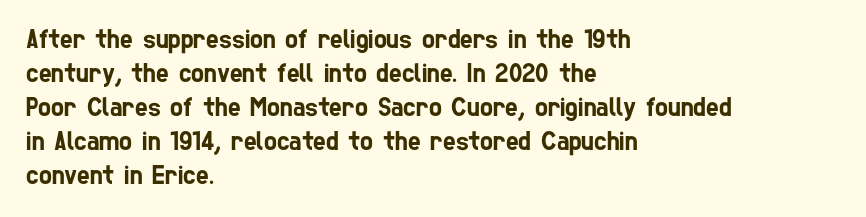
Q: Is the text underlined? A: No.
Q: How is the paragraph aligned? A: Left-aligned.
Q: Is the spacing between letters normal or unusually wide? A: Normal.
Q: Is the spacing between lines tight, normal or loose? A: Normal.
